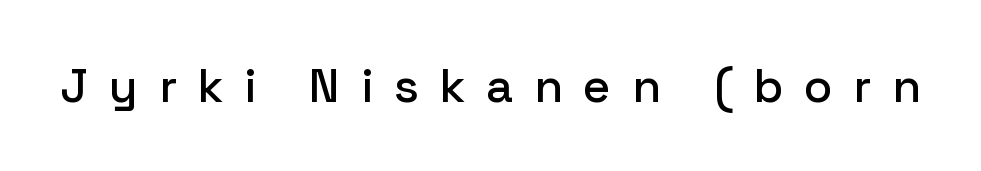
This sample uses expanded letter spacing, leaving extra air between glyphs. These lines are composed in type without serifs. Just letters on the line, the space beneath them empty. These lines are rendered in a variable-pitch font. These lines were composed using upright roman letters.
